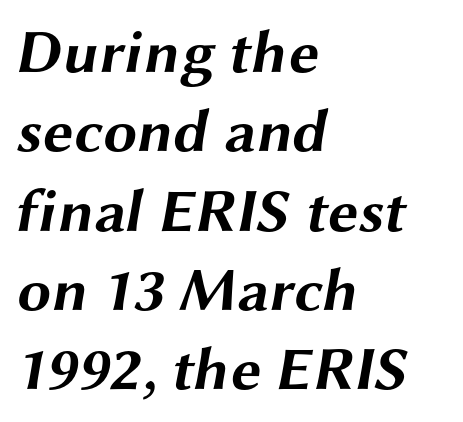
{"serif": "no", "bold": "yes", "weight": "bold", "width": "wide", "stroke_contrast": "medium", "x_height": "medium", "monospaced": "no", "underline": "no", "align": "left", "line_spacing": "normal", "line_spacing_ratio": 1.3, "letter_spacing": "normal", "letter_spacing_em": 0.0, "glyph_px": 61}
